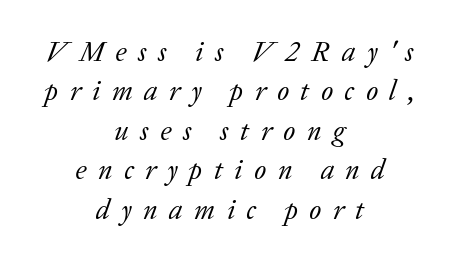
{"serif": "yes", "italic": "yes", "lean": "right", "slant_degrees": 20, "bold": "no", "weight": "regular", "width": "normal", "stroke_contrast": "low", "x_height": "medium", "monospaced": "no", "underline": "no", "align": "center", "line_spacing": "normal", "line_spacing_ratio": 1.41, "letter_spacing": "wide", "letter_spacing_em": 0.41, "glyph_px": 28}
